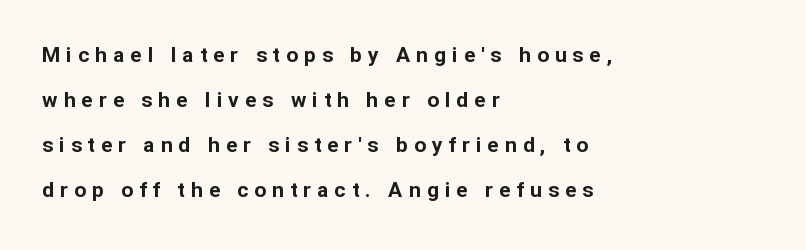
The image shows 21 px bold type, upright; set left-aligned, loose line spacing (2.15x), unusually wide letter spacing (+0.29 em), not underlined.
